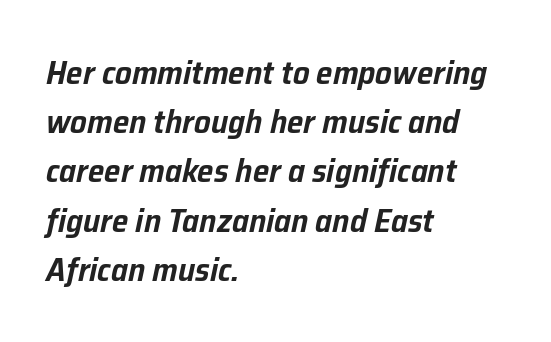
The image shows 33 px text type, italic (leaning right); set left-aligned, normal line spacing (1.49x), normal letter spacing, not underlined; low stroke contrast and a medium x-height.
